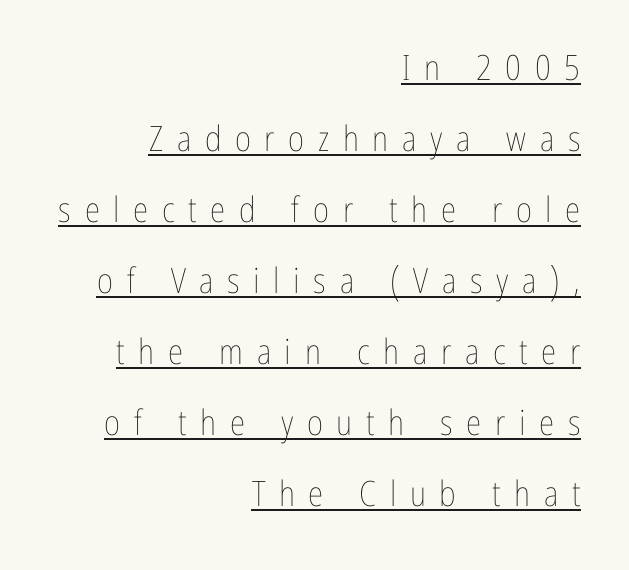
The font's upright variant was chosen for this text. Airy leading. The cut favours lightness, reaching ordinary text weight at its darkest. The face used here is rendered with a markedly widened letterfit.
